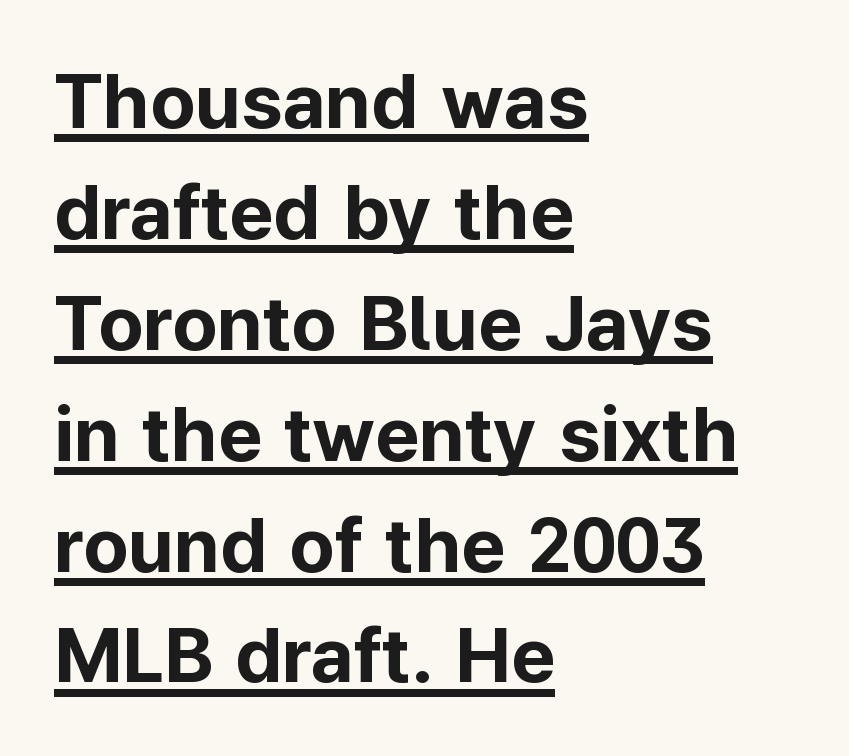
Each letter's strokes conclude bluntly, with no projecting serifs. This sample uses an upright cut, with every glyph sitting square on the baseline. Descenders here cross a horizontal rule under the line. Proportional: the letters do not fall into vertical columns. Which margin do the lines hug? The left one — the right edge is uneven. Students, note that the glyphs here touch the page at normal intervals.
